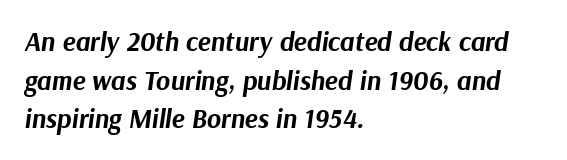
There is no visible air inserted between adjacent glyphs. You'd pick this weight for a headline — it's a proper bold. The typesetter chose a ragged-right arrangement here. A clean baseline with only descenders dipping below it.
